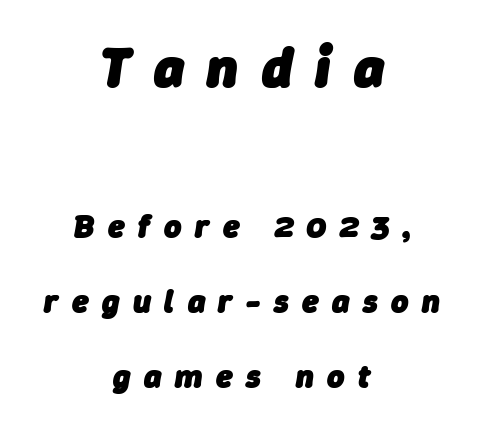
The image shows 57 px heavy type, italic (leaning right); set centered, loose line spacing (2.26x), unusually wide letter spacing (+0.41 em), not underlined; the first (top) block is 1.73x larger; low stroke contrast and a medium x-height.
